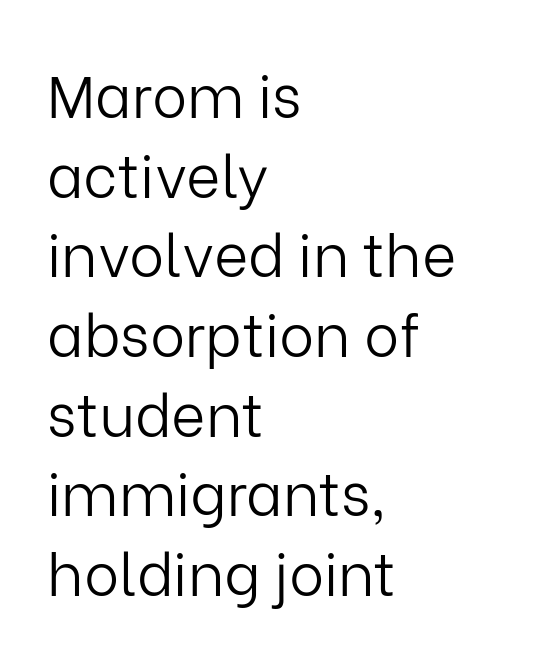
The line texture is even and compact thanks to regular tracking. Posture: vertical. Varying glyph widths throughout — classic text-font behaviour. Summary of vertical rhythm: regular, with standard interline spacing.
